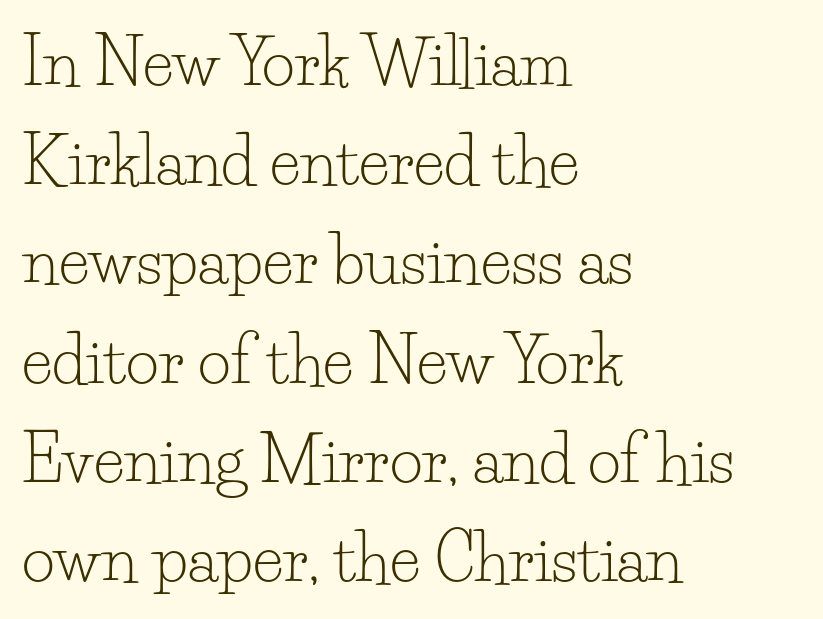
Old-style or modern, the face here clearly has serifs. Clear beneath every line of the passage. This rendering leaves character spacing at its baseline value. Regarding leading, the lines here are spaced in the standard way.
